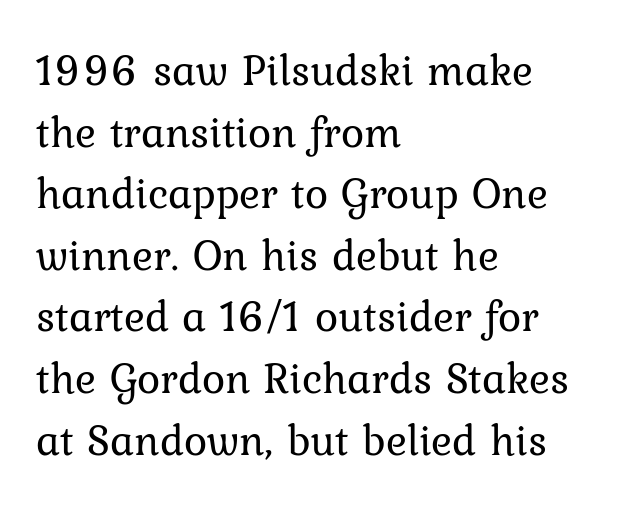
Is this a sans? No — the strokes have serifs. The lines are quadded left. The specimen omits any rule beneath the text block's lines. Think of a printed novel: that variable character pitch is what you see here. This is roman type, the default non-slanted kind.
